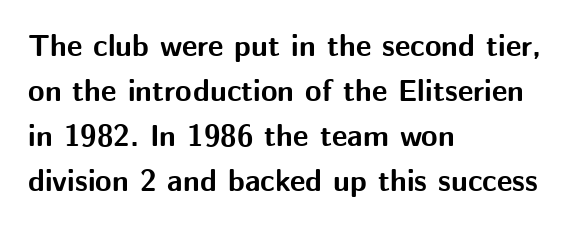
The text block is weighted toward the left margin, trailing off unevenly rightward. Nope, not italic — everything's standing straight. Bare-footed words on every line. The letters advance in unequal steps, a hallmark of proportional type.
